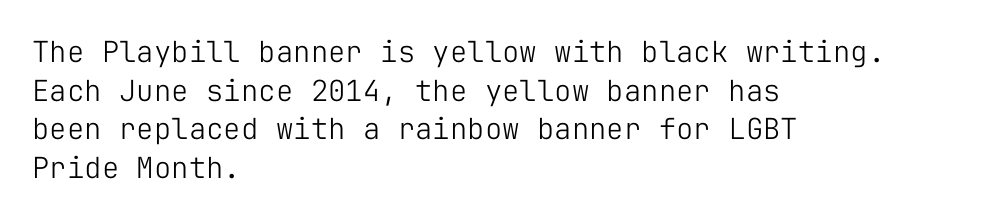
Q: Is the text bold? A: No.
Q: Is the text italic (slanted)? A: No, it is upright.
Q: Is the typeface a serif or a sans-serif typeface? A: Sans-serif.
Q: Is the text underlined? A: No.
Q: How is the paragraph aligned? A: Left-aligned.
Q: Is the spacing between letters normal or unusually wide? A: Normal.
Q: Is the spacing between lines tight, normal or loose? A: Normal.
Q: Width (condensed, normal, or wide)? A: Normal.
Q: Stroke contrast? A: Low.
Q: x-height? A: Medium.
Q: Monospaced? A: Yes.
